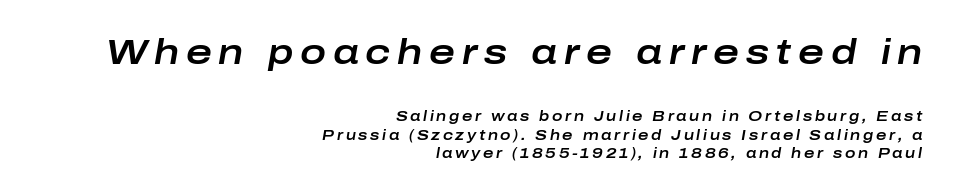
The area under the type is left untouched. The paragraph shown leans on its right margin. Spacing verdict: proportional, widths tailored to each character. If you drew a line through each stem, it would be angled.
